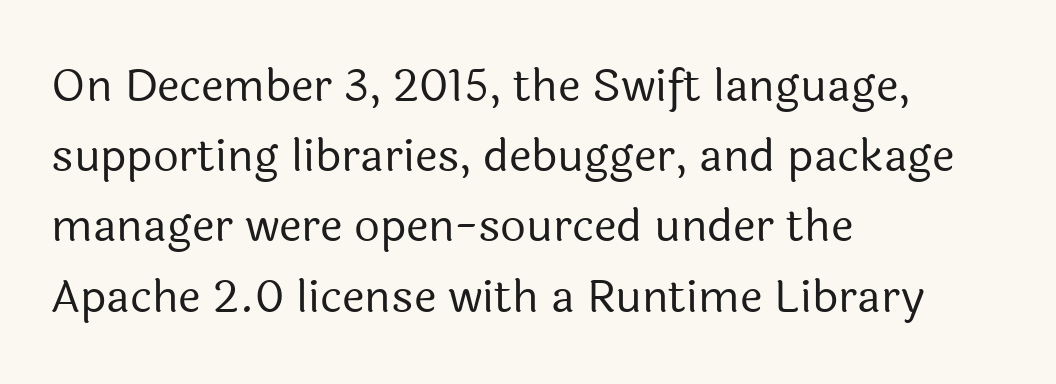
Q: Is the text bold? A: No.
Q: Is the text italic (slanted)? A: No, it is upright.
Q: Is the typeface a serif or a sans-serif typeface? A: Sans-serif.
Q: Is the text underlined? A: No.
Q: How is the paragraph aligned? A: Left-aligned.
Q: Is the spacing between letters normal or unusually wide? A: Normal.
Q: Is the spacing between lines tight, normal or loose? A: Normal.
Q: Width (condensed, normal, or wide)? A: Normal.
Q: x-height? A: Medium.
Q: Monospaced? A: No.
